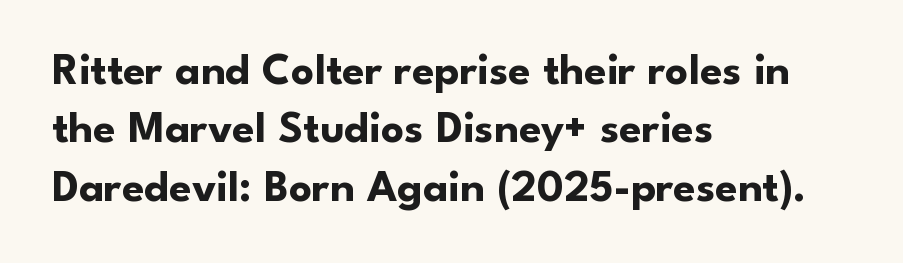
Every letter is thick-stroked: bold, no question. Posture: vertical. The area under the type is left untouched. Compared with a centered layout, this one pins lines to the left instead. These lines are rendered in a variable-pitch font.
